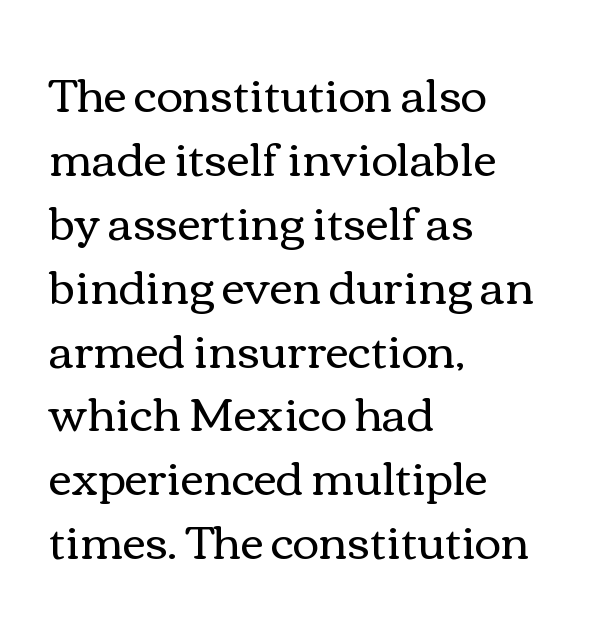
The image shows 45 px regular-weight, wide type, upright; set left-aligned, normal line spacing (1.42x), normal letter spacing, not underlined; a medium x-height.
